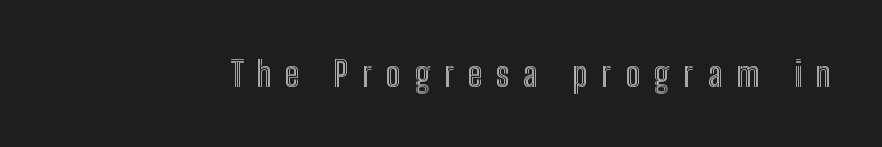
Italic: no, the glyphs are upright roman. The rendering inserts visible extra space after every character. The rendering uses natural spacing where letterforms have individual widths. Just letters on the line, the space beneath them empty.
